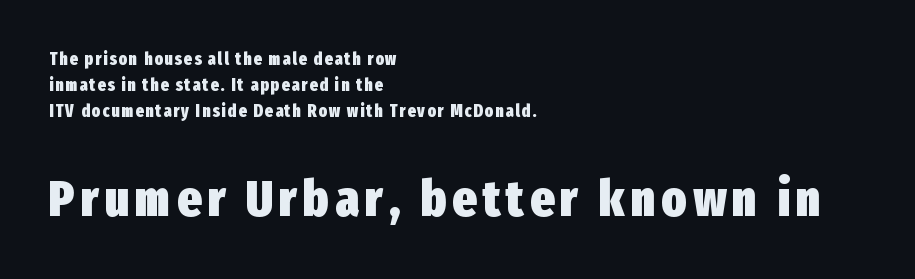
{"serif": "no", "italic": "no", "bold": "yes", "weight": "heavy", "width": "condensed", "stroke_contrast": "low", "x_height": "medium", "monospaced": "no", "underline": "no", "align": "left", "line_spacing": "normal", "line_spacing_ratio": 1.53, "larger_block": "second", "size_ratio": 3.0, "glyph_px": 51}
